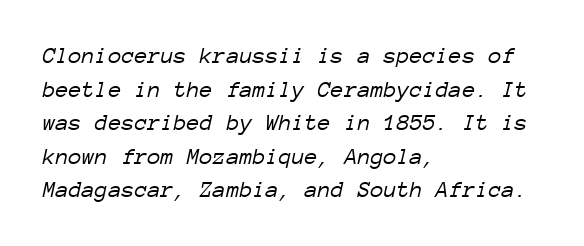
The words here are not underlined. The lettering tilts uniformly, giving the passage an italic look. Each line starts at the same left margin while the right side varies. The letters sit at their default tracking, neither squeezed nor spread. In terms of leading, this rendering sits right in the middle.
